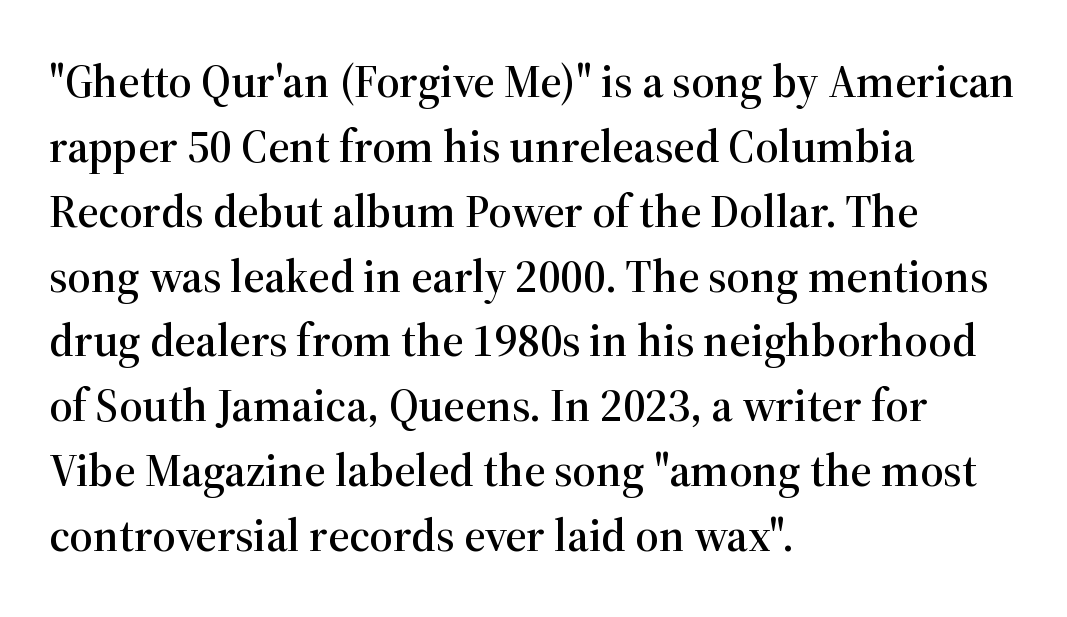
The image shows 46 px serif type, upright; set left-aligned, normal line spacing (1.41x), normal letter spacing, not underlined; high stroke contrast and a medium x-height.
